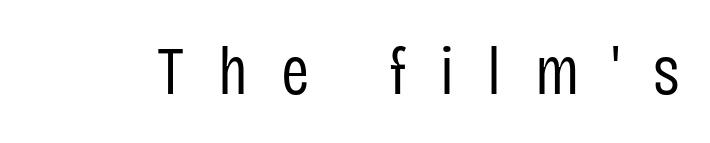
This sample has the flowing, uneven cadence of proportional lettering. In terms of letterspacing, this is a distinctly airy, spread setting. The space beneath each line is pristine and unruled. To sum up the face: it is a sans, with no serifs.
